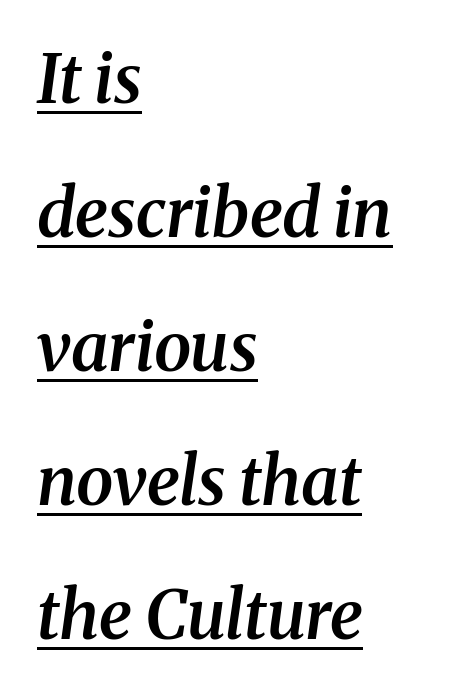
{"serif": "yes", "italic": "yes", "lean": "right", "slant_degrees": 8, "bold": "semi", "weight": "semibold", "width": "normal", "stroke_contrast": "medium", "x_height": "medium", "monospaced": "no", "underline": "yes", "align": "left", "line_spacing": "loose", "line_spacing_ratio": 2.0, "letter_spacing": "normal", "letter_spacing_em": 0.0, "glyph_px": 67}
